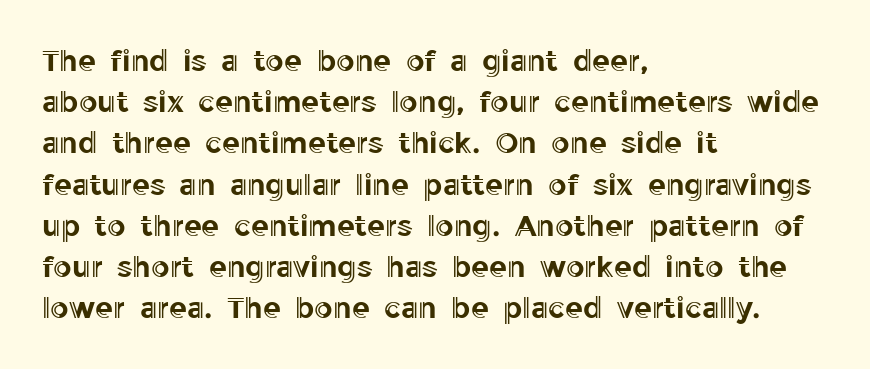
Q: Is the text italic (slanted)? A: No, it is upright.
Q: Is the text underlined? A: No.
Q: How is the paragraph aligned? A: Left-aligned.
Q: Is the spacing between letters normal or unusually wide? A: Normal.
Q: Is the spacing between lines tight, normal or loose? A: Normal.
Q: Width (condensed, normal, or wide)? A: Normal.
Q: x-height? A: Medium.
Q: Monospaced? A: No.
